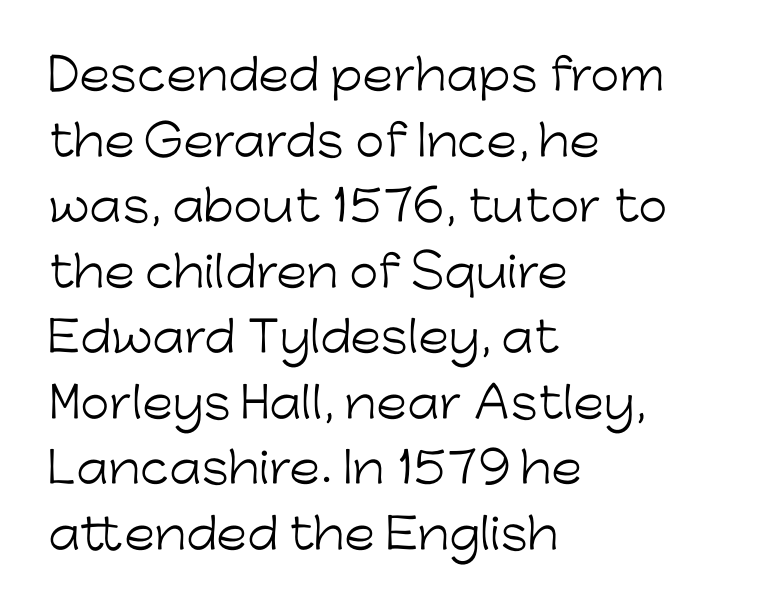
{"serif": "no", "italic": "no", "bold": "no", "weight": "light", "width": "normal", "stroke_contrast": "low", "x_height": "medium", "monospaced": "no", "underline": "no", "align": "left", "line_spacing": "normal", "line_spacing_ratio": 1.56, "letter_spacing": "normal", "letter_spacing_em": 0.0, "glyph_px": 42}
